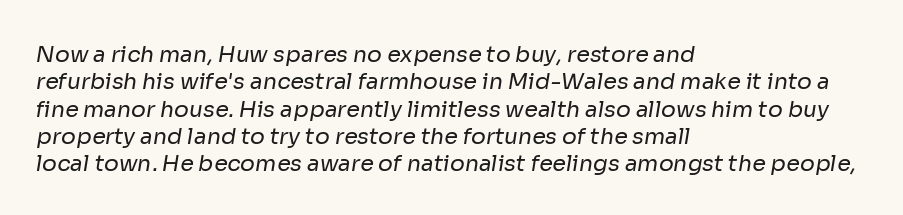
{"bold": "no", "underline": "no", "align": "left", "line_spacing_ratio": 1.24, "letter_spacing": "normal", "letter_spacing_em": 0.0, "glyph_px": 22}
